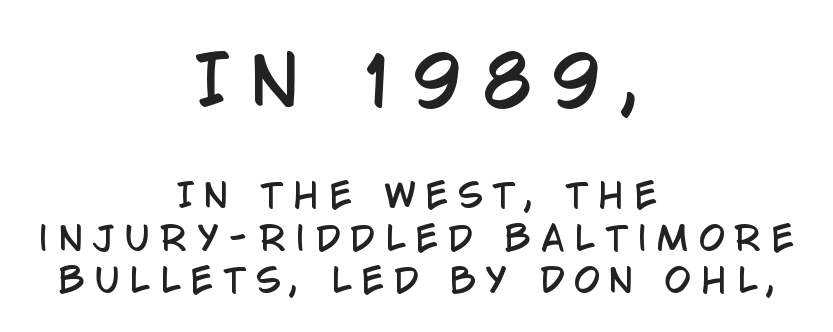
Q: Is the text italic (slanted)? A: No, it is upright.
Q: Is the typeface a serif or a sans-serif typeface? A: Sans-serif.
Q: Is the text underlined? A: No.
Q: How is the paragraph aligned? A: Centered.
Q: Is the spacing between letters normal or unusually wide? A: Unusually wide.
Q: Is the spacing between lines tight, normal or loose? A: Normal.
Q: Which block of text is set in a larger size, the first (top) or the second (bottom)? A: The first (top) one.
Q: Width (condensed, normal, or wide)? A: Condensed.
Q: Stroke contrast? A: Low.
Q: x-height? A: Large.
Q: Monospaced? A: No.
